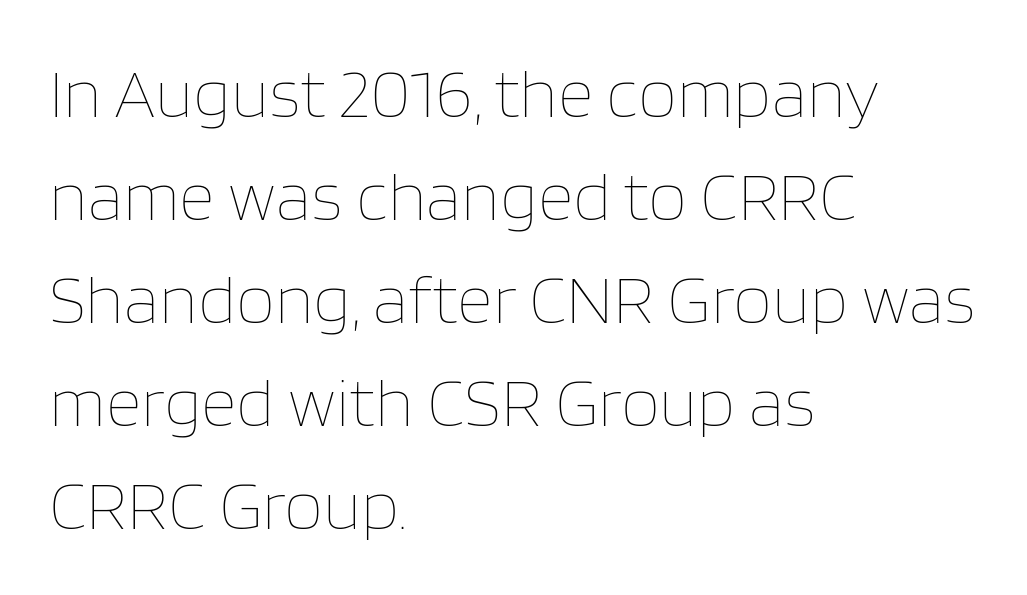
Q: Is the text bold? A: No.
Q: Is the text italic (slanted)? A: No, it is upright.
Q: Is the text underlined? A: No.
Q: How is the paragraph aligned? A: Left-aligned.
Q: Is the spacing between letters normal or unusually wide? A: Normal.
Q: Is the spacing between lines tight, normal or loose? A: Normal.
Q: Width (condensed, normal, or wide)? A: Normal.
Q: Stroke contrast? A: Low.
Q: x-height? A: Large.
Q: Monospaced? A: No.
